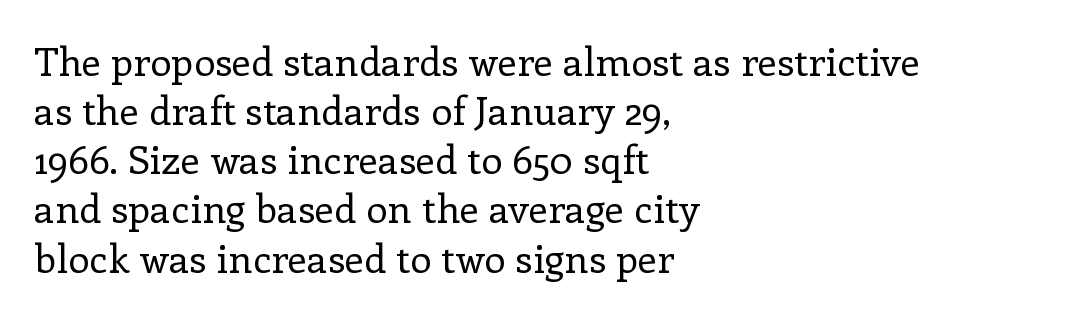
{"serif": "yes", "italic": "no", "bold": "no", "weight": "regular", "width": "normal", "stroke_contrast": "low", "x_height": "medium", "monospaced": "no", "underline": "no", "align": "left", "line_spacing": "normal", "line_spacing_ratio": 1.26, "letter_spacing": "normal", "letter_spacing_em": 0.0, "glyph_px": 39}
